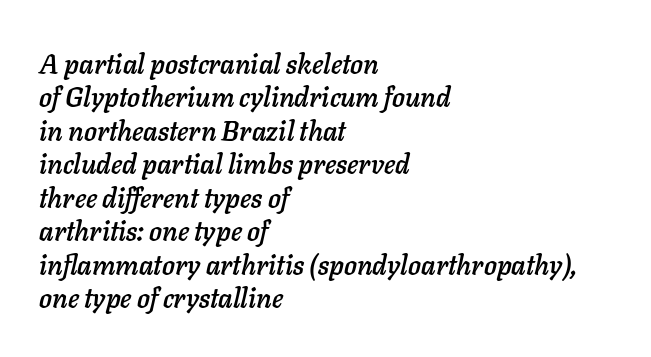
It's the slanting kind of type. Check the space under the baseline: it is left empty. This rendering leaves character spacing at its baseline value. Notice how the passage keeps a crisp vertical edge on the left only.
